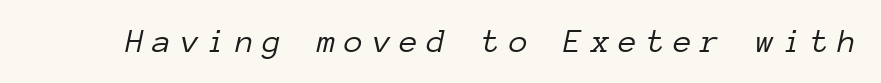
The image shows 34 px light type, italic (leaning right), monospaced; set unusually wide letter spacing (+0.26 em), not underlined; low stroke contrast and a medium x-height.
